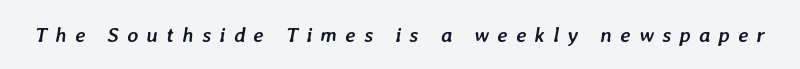
Italic: yes, the glyphs are oblique. Words appear elongated and porous because spacing is wide. Compared with an ordinary text face, these strokes are far heavier — a full bold. This rendering features lettering with no underline.
